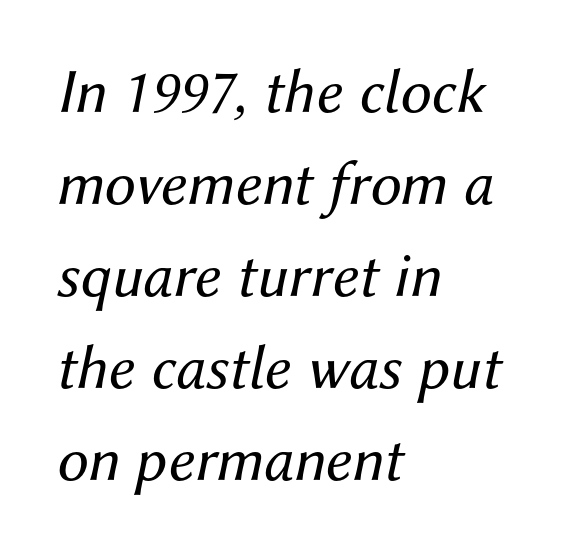
The passage shown is not bold in any degree. Here the glyphs are tracked normally, forming tight word shapes. Lines of text with bare space underneath. This block has exactly the height ordinary leading produces. The passage shown leans; its letterforms are oblique. Is this a fixed-width face? No — the glyphs have proportional, varying widths.
